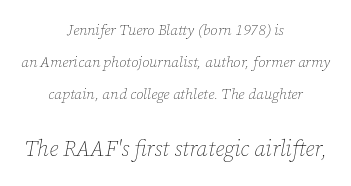
{"italic": "yes", "lean": "right", "slant_degrees": 12, "bold": "no", "underline": "no", "align": "center", "line_spacing": "loose", "line_spacing_ratio": 2.15, "letter_spacing": "normal", "letter_spacing_em": 0.0, "larger_block": "second", "size_ratio": 1.47, "glyph_px": 22}
